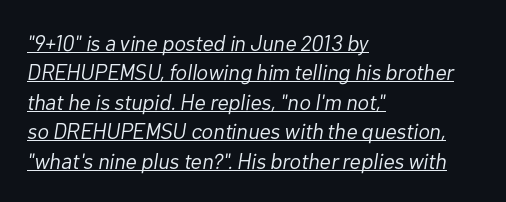
Every row of glyphs begins at an identical x-position on the left. Emphasis is given by a line drawn under the lettering. In terms of posture, this sample is oblique. The rendering keeps characters at their native spacing.
